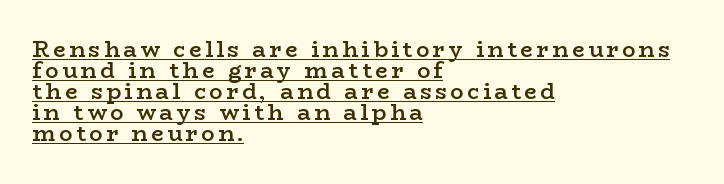
{"italic": "no", "bold": "semi", "underline": "yes", "align": "left", "line_spacing": "tight", "line_spacing_ratio": 0.96, "glyph_px": 22}
